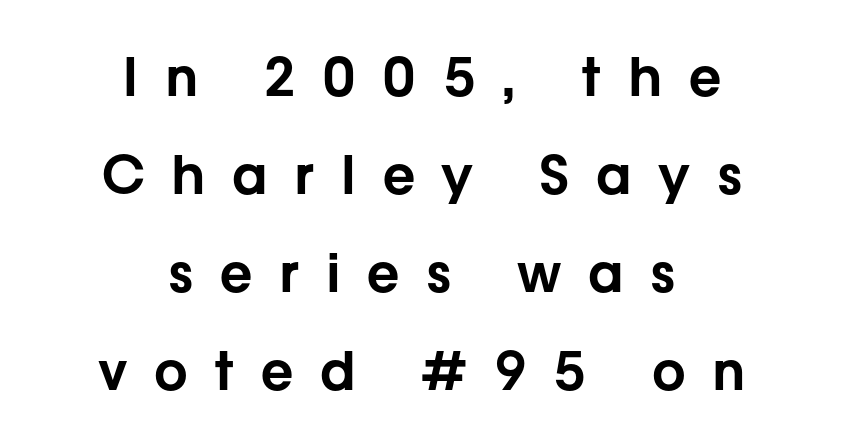
Q: Is the text italic (slanted)? A: No, it is upright.
Q: Is the typeface a serif or a sans-serif typeface? A: Sans-serif.
Q: Is the text underlined? A: No.
Q: How is the paragraph aligned? A: Centered.
Q: Is the spacing between letters normal or unusually wide? A: Unusually wide.
Q: Width (condensed, normal, or wide)? A: Normal.
Q: Stroke contrast? A: Low.
Q: x-height? A: Medium.
Q: Monospaced? A: No.
